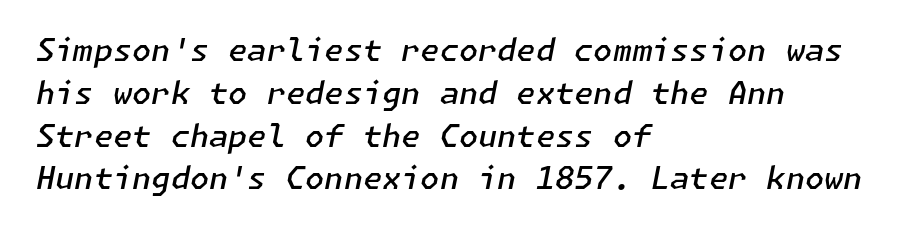
The image shows 31 px semibold type, italic (leaning right); set left-aligned, normal line spacing (1.38x), normal letter spacing, not underlined; low stroke contrast and a medium x-height.
